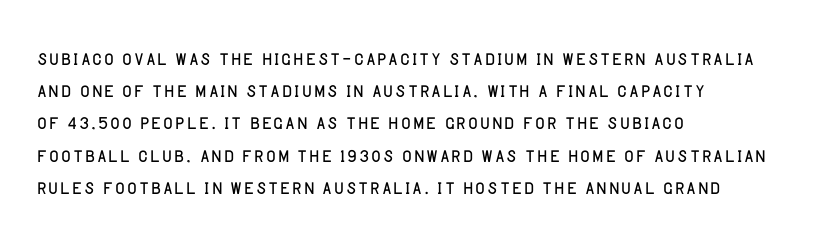
Q: Is the text bold? A: No.
Q: Is the text italic (slanted)? A: No, it is upright.
Q: Is the text underlined? A: No.
Q: How is the paragraph aligned? A: Left-aligned.
Q: Is the spacing between letters normal or unusually wide? A: Normal.
